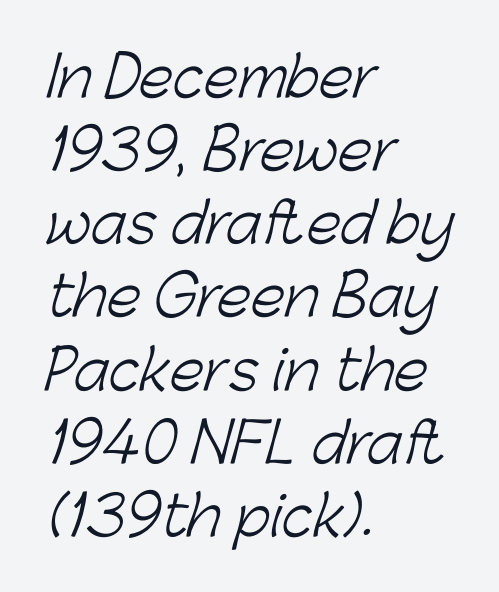
The image shows 55 px light sans-serif type; set left-aligned, normal line spacing (1.33x), normal letter spacing, not underlined; low stroke contrast and a medium x-height.
